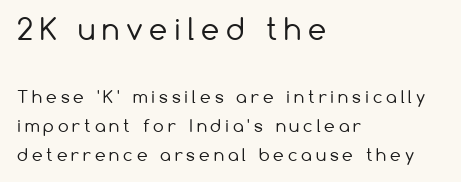
Q: Is the text bold? A: No.
Q: Is the text italic (slanted)? A: No, it is upright.
Q: Is the typeface a serif or a sans-serif typeface? A: Sans-serif.
Q: Is the text underlined? A: No.
Q: How is the paragraph aligned? A: Left-aligned.
Q: Is the spacing between letters normal or unusually wide? A: Unusually wide.
Q: Is the spacing between lines tight, normal or loose? A: Normal.
Q: Which block of text is set in a larger size, the first (top) or the second (bottom)? A: The first (top) one.
Q: Width (condensed, normal, or wide)? A: Normal.
Q: Stroke contrast? A: Low.
Q: x-height? A: Medium.
Q: Monospaced? A: No.
